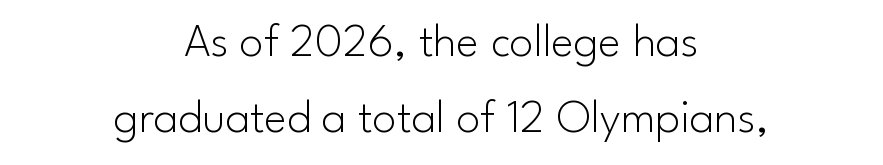
The image shows 48 px light sans-serif type, upright; set centered, normal line spacing (1.58x), normal letter spacing, not underlined; low stroke contrast and a small x-height.
